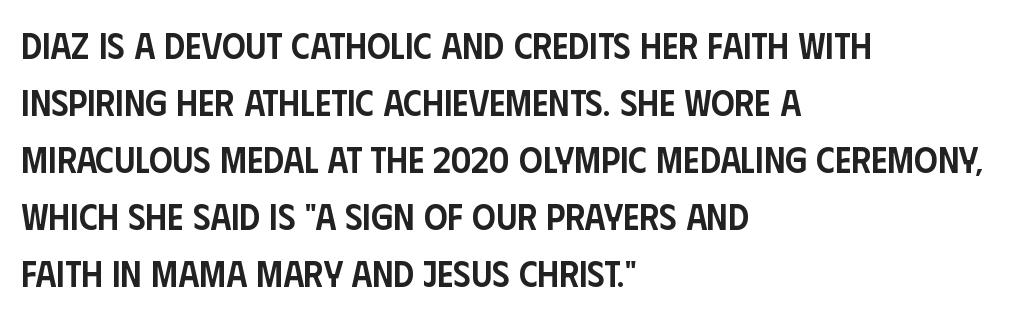
Q: Is the text bold? A: Semi-bold.
Q: Is the text italic (slanted)? A: No, it is upright.
Q: Is the typeface a serif or a sans-serif typeface? A: Sans-serif.
Q: Is the text underlined? A: No.
Q: How is the paragraph aligned? A: Left-aligned.
Q: Is the spacing between letters normal or unusually wide? A: Normal.
Q: Is the spacing between lines tight, normal or loose? A: Normal.
Q: Width (condensed, normal, or wide)? A: Condensed.
Q: Stroke contrast? A: Low.
Q: x-height? A: Large.
Q: Monospaced? A: No.
